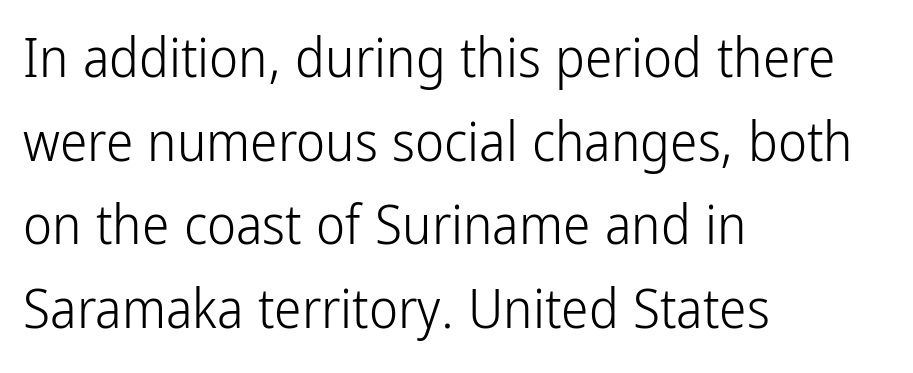
Q: Is the text bold? A: No.
Q: Is the text italic (slanted)? A: No, it is upright.
Q: Is the typeface a serif or a sans-serif typeface? A: Sans-serif.
Q: Is the text underlined? A: No.
Q: How is the paragraph aligned? A: Left-aligned.
Q: Is the spacing between letters normal or unusually wide? A: Normal.
Q: Is the spacing between lines tight, normal or loose? A: Normal.
Q: Width (condensed, normal, or wide)? A: Condensed.
Q: Stroke contrast? A: Low.
Q: x-height? A: Medium.
Q: Monospaced? A: No.
